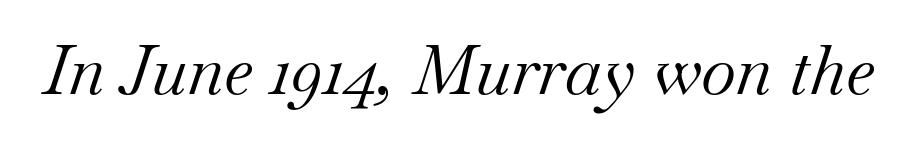
{"serif": "yes", "italic": "yes", "lean": "right", "slant_degrees": 18, "bold": "no", "weight": "regular", "width": "normal", "stroke_contrast": "medium", "x_height": "small", "monospaced": "no", "underline": "no", "letter_spacing": "normal", "letter_spacing_em": 0.0, "glyph_px": 68}
